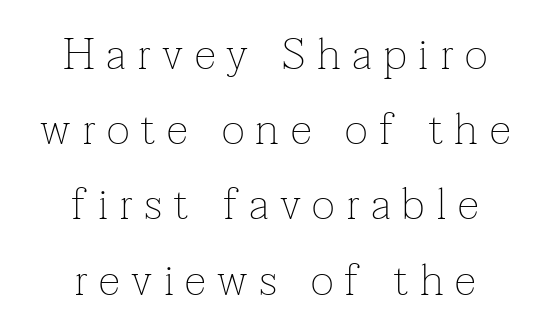
This sample is center-justified, so both line endings float freely. A light-to-regular cut is what we see here. Words appear elongated and porous because spacing is wide. Posture: straight, roman, zero tilt. Do the characters align in a grid? No, the font is proportional. Observe the serifs anchoring each vertical stroke in this sample.
